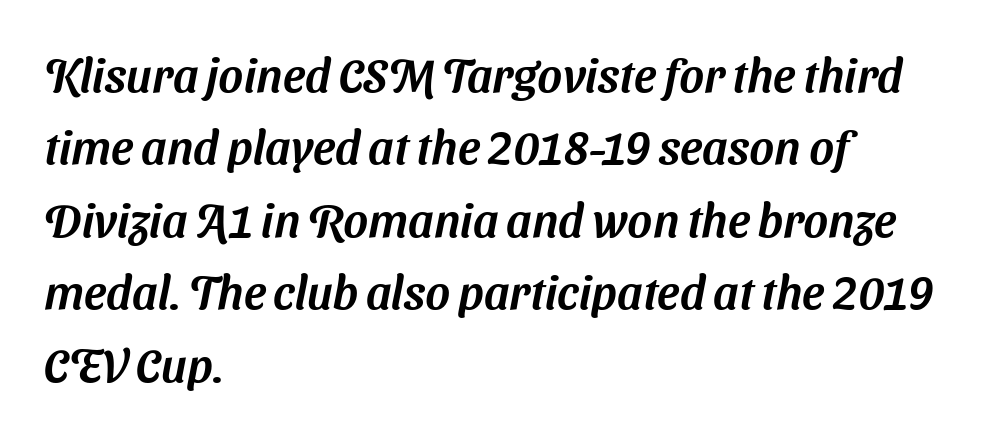
The rendering anchors every line to the left-hand side. Is this a fixed-width face? No — the glyphs have proportional, varying widths. Any mark beneath the type? The region is blank. How would I describe the line gaps? Plain and ordinary.
